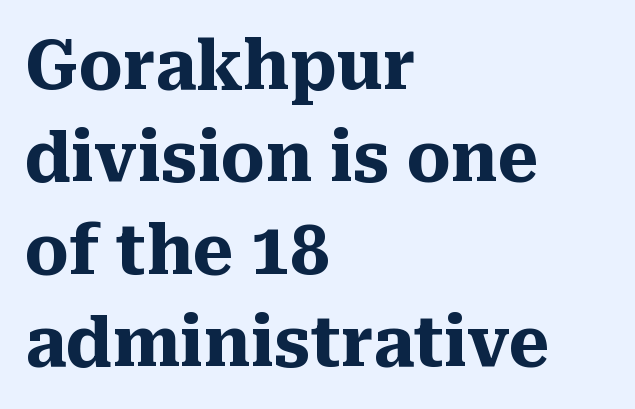
The image shows 69 px heavy serif type, upright; set left-aligned, normal line spacing (1.34x), normal letter spacing, not underlined; medium stroke contrast and a medium x-height.
